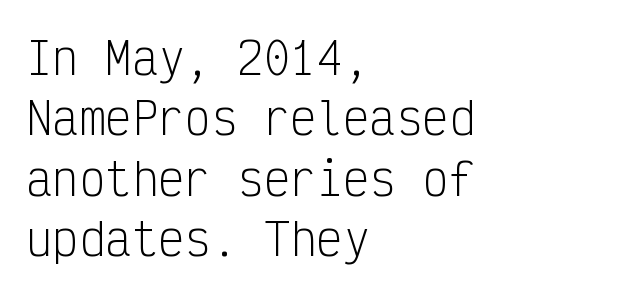
The image shows 44 px light, condensed sans-serif type, upright, monospaced; set left-aligned, normal line spacing (1.37x), normal letter spacing, not underlined; low stroke contrast and a medium x-height.
